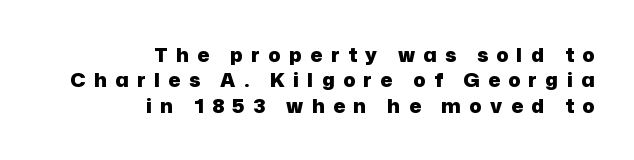
{"italic": "no", "bold": "yes", "underline": "no", "align": "right", "line_spacing": "normal", "line_spacing_ratio": 1.27, "letter_spacing": "wide", "letter_spacing_em": 0.42, "glyph_px": 20}
